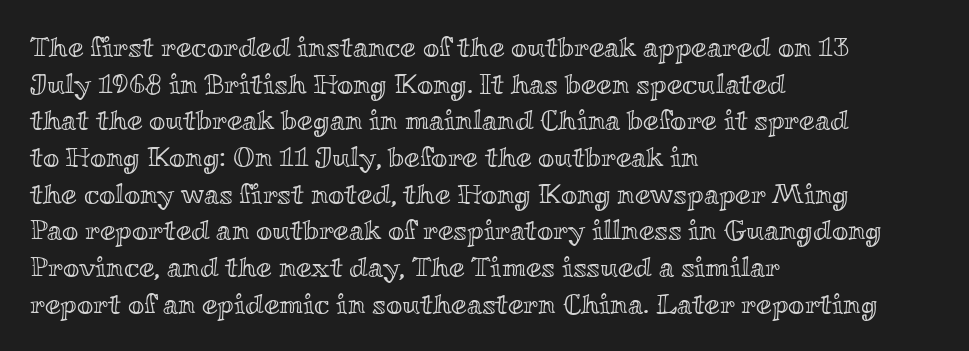
The image shows 28 px wide type, upright; set left-aligned, normal line spacing (1.31x), normal letter spacing, not underlined; a small x-height.
